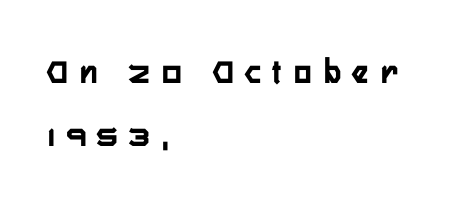
{"serif": "no", "italic": "no", "bold": "yes", "weight": "semibold", "width": "condensed", "stroke_contrast": "low", "x_height": "medium", "monospaced": "no", "underline": "no", "align": "left", "line_spacing_ratio": 1.75, "letter_spacing": "wide", "letter_spacing_em": 0.34, "glyph_px": 36}
